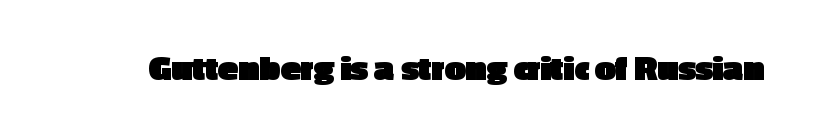
The image shows 37 px heavy sans-serif type, upright; set normal letter spacing, not underlined; a medium x-height.
